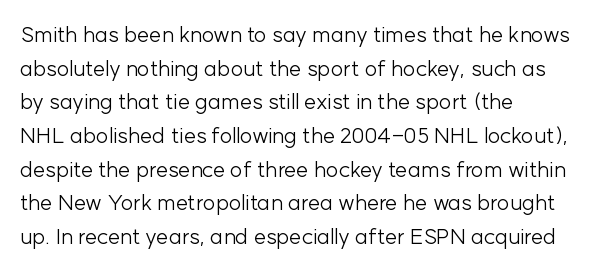
Unbolded letterforms with no extra heft. The letterforms sit shoulder to shoulder at normal distance. Line spacing here is normal. Glance below the letters and you will spot only blank space. Visually the block forms a straight wall on the left and a jagged coastline on the right.
